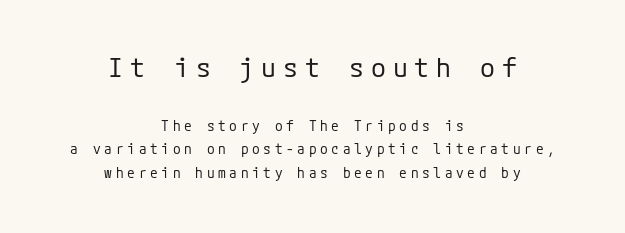
{"italic": "no", "bold": "no", "underline": "no", "align": "center", "line_spacing": "normal", "line_spacing_ratio": 1.68, "letter_spacing": "wide", "letter_spacing_em": 0.26, "larger_block": "first", "size_ratio": 1.93, "glyph_px": 27}
